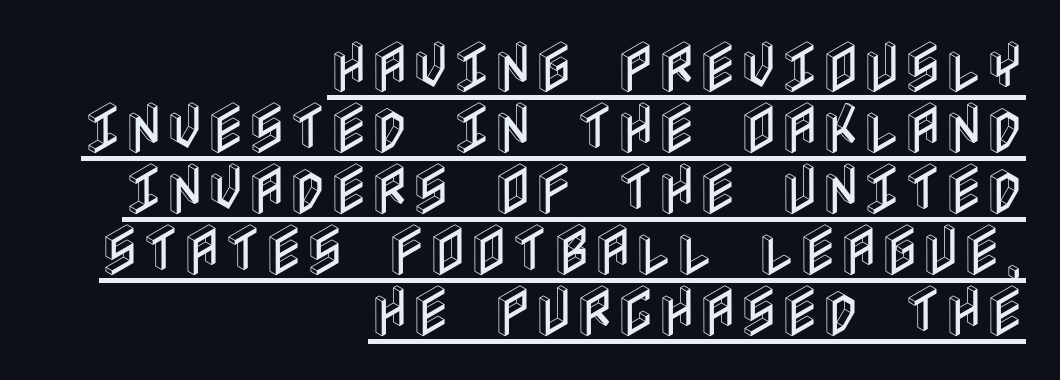
The image shows 56 px condensed type, upright; set right-aligned, tight line spacing (1.09x), normal letter spacing, underlined; a large x-height.
